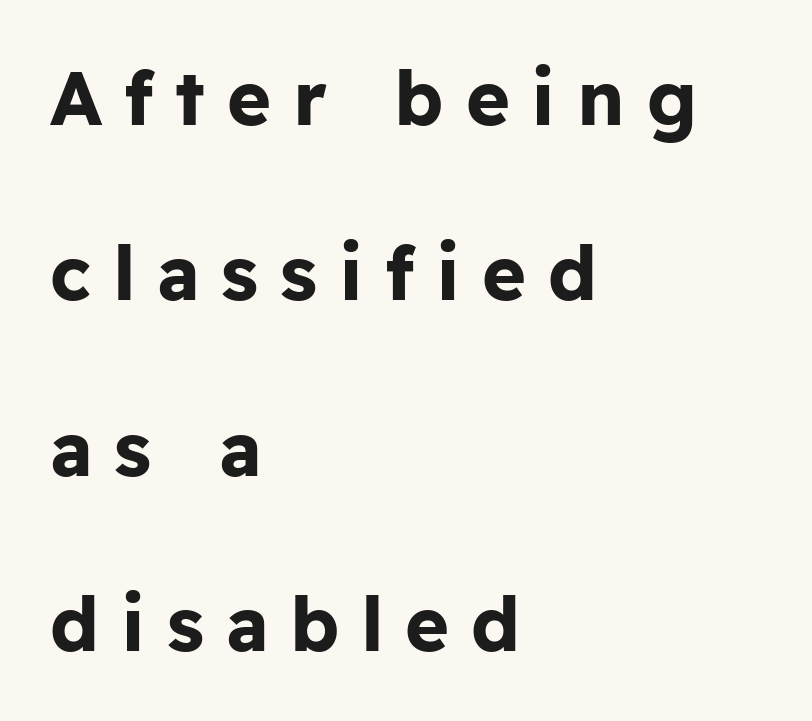
{"serif": "no", "italic": "no", "bold": "yes", "weight": "bold", "width": "normal", "stroke_contrast": "low", "x_height": "medium", "monospaced": "no", "underline": "no", "align": "left", "line_spacing": "loose", "line_spacing_ratio": 2.34, "letter_spacing": "wide", "letter_spacing_em": 0.29, "glyph_px": 75}
